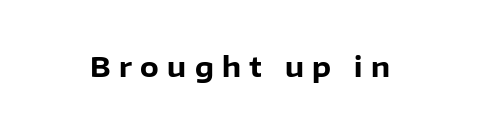
Q: Is the text bold? A: Yes.
Q: Is the text italic (slanted)? A: No, it is upright.
Q: Is the text underlined? A: No.
Q: Is the spacing between letters normal or unusually wide? A: Unusually wide.
